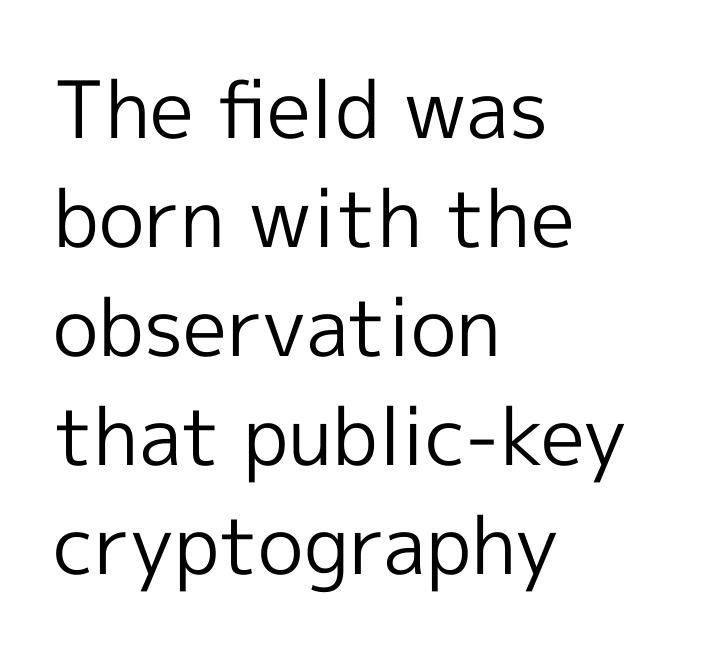
The image shows 79 px regular-weight sans-serif type, upright; set left-aligned, normal line spacing (1.38x), normal letter spacing, not underlined; a medium x-height.
